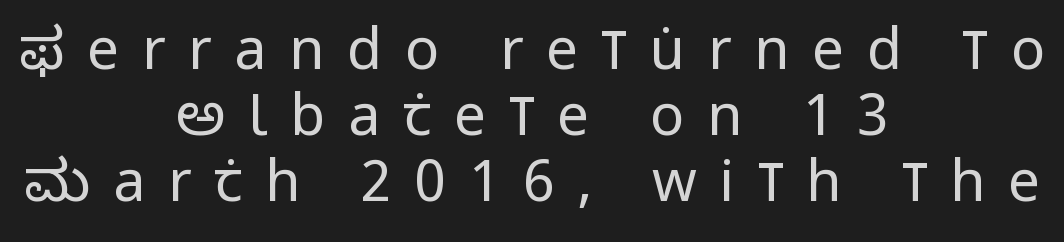
Q: Is the text bold? A: No.
Q: Is the text italic (slanted)? A: No, it is upright.
Q: Is the typeface a serif or a sans-serif typeface? A: Sans-serif.
Q: Is the text underlined? A: No.
Q: How is the paragraph aligned? A: Centered.
Q: Is the spacing between letters normal or unusually wide? A: Unusually wide.
Q: Width (condensed, normal, or wide)? A: Condensed.
Q: Stroke contrast? A: Low.
Q: x-height? A: Large.
Q: Monospaced? A: No.
